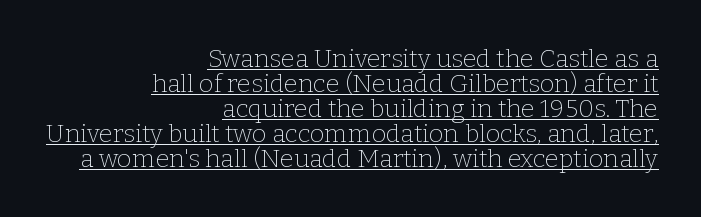
Q: Is the text bold? A: No.
Q: Is the text italic (slanted)? A: No, it is upright.
Q: Is the text underlined? A: Yes.
Q: How is the paragraph aligned? A: Right-aligned.
Q: Is the spacing between letters normal or unusually wide? A: Normal.
Q: Is the spacing between lines tight, normal or loose? A: Tight.
